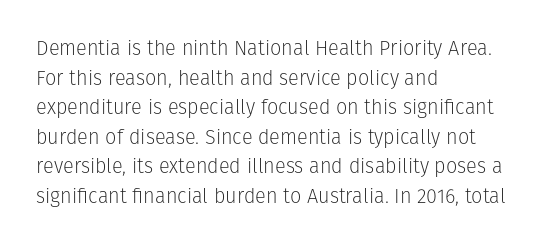
The image shows 20 px text type, upright; set left-aligned, normal line spacing (1.48x), normal letter spacing, not underlined.
